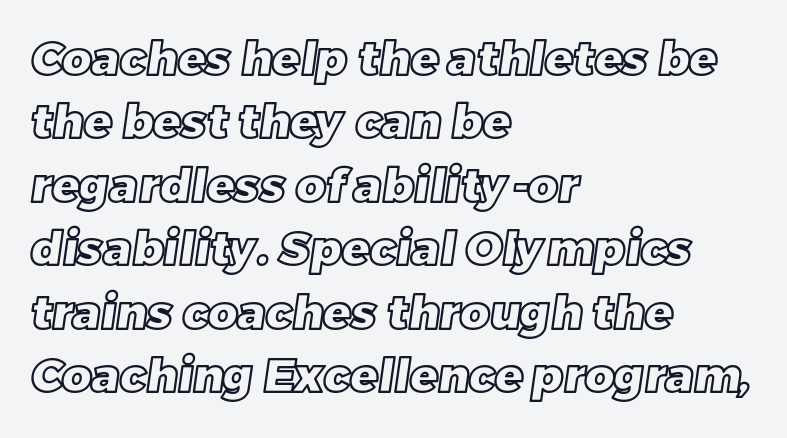
Q: Is the text underlined? A: No.
Q: How is the paragraph aligned? A: Left-aligned.
Q: Is the spacing between letters normal or unusually wide? A: Normal.
Q: Is the spacing between lines tight, normal or loose? A: Normal.
Q: Width (condensed, normal, or wide)? A: Normal.
Q: x-height? A: Large.
Q: Monospaced? A: No.
